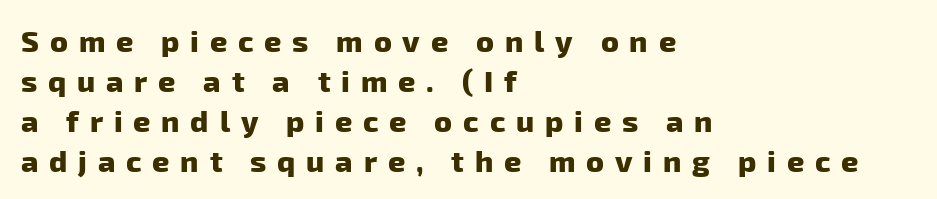
{"serif": "no", "bold": "yes", "weight": "heavy", "width": "normal", "stroke_contrast": "low", "x_height": "medium", "monospaced": "no", "underline": "no", "align": "left", "line_spacing": "normal", "line_spacing_ratio": 1.33, "letter_spacing": "wide", "letter_spacing_em": 0.36, "glyph_px": 30}
